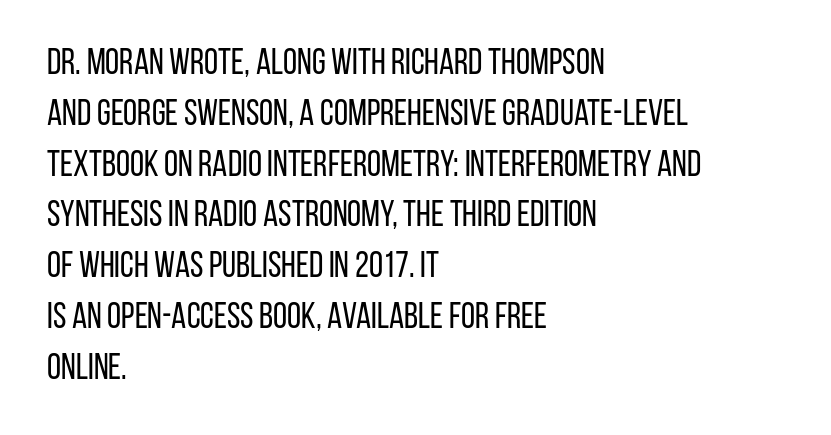
Unlike italic type, these characters show no tilt at all. Type without underlining. The glyphs in this specimen are sans serif. Summary of vertical rhythm: regular, with standard interline spacing.
